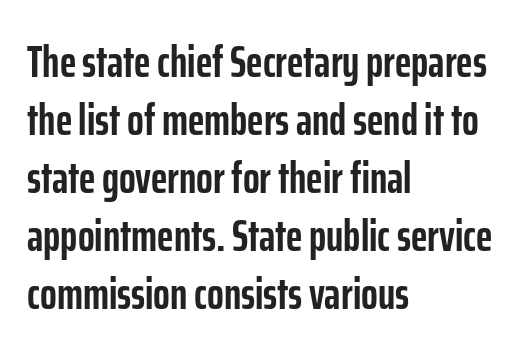
The image shows 44 px semibold, condensed sans-serif type, upright; set left-aligned, normal line spacing (1.32x), normal letter spacing, not underlined; low stroke contrast and a medium x-height.
